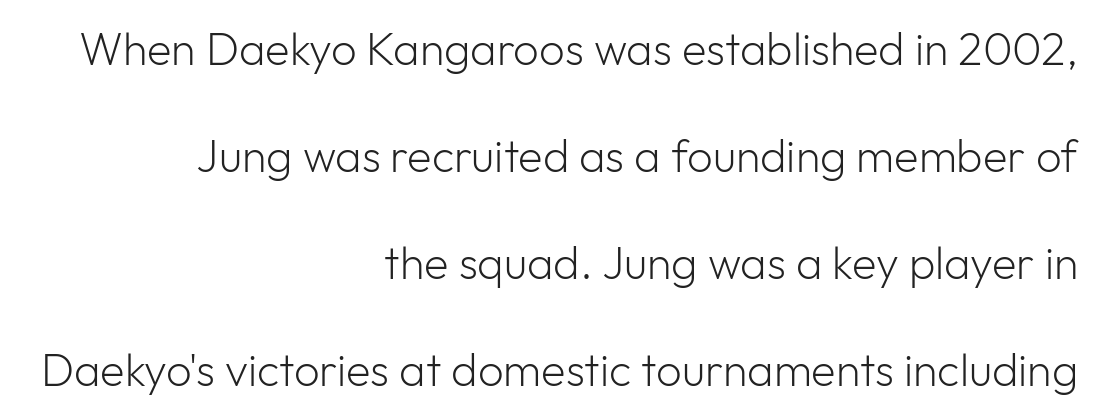
{"serif": "no", "italic": "no", "bold": "no", "weight": "light", "width": "normal", "stroke_contrast": "low", "x_height": "medium", "monospaced": "no", "underline": "no", "align": "right", "line_spacing": "loose", "line_spacing_ratio": 2.38, "letter_spacing": "normal", "letter_spacing_em": 0.0, "glyph_px": 45}
